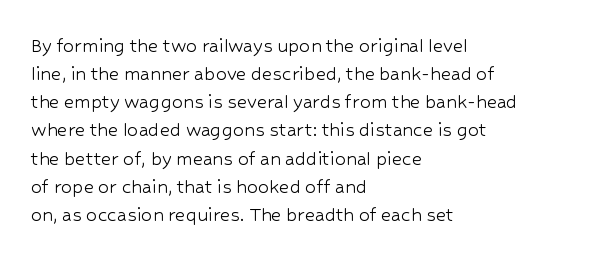
Q: Is the text bold? A: No.
Q: Is the text italic (slanted)? A: No, it is upright.
Q: Is the text underlined? A: No.
Q: How is the paragraph aligned? A: Left-aligned.
Q: Is the spacing between letters normal or unusually wide? A: Normal.
Q: Is the spacing between lines tight, normal or loose? A: Normal.
